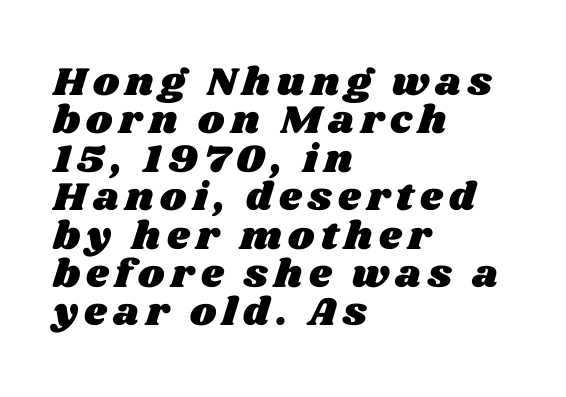
{"width": "wide", "stroke_contrast": "medium", "x_height": "large", "monospaced": "no", "underline": "no", "align": "left", "line_spacing": "tight", "line_spacing_ratio": 0.96, "glyph_px": 40}
